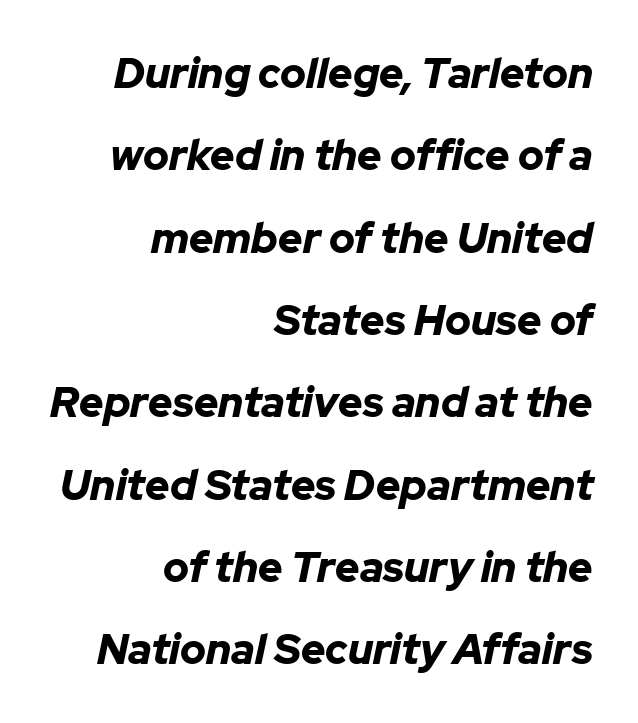
The image shows 42 px bold type, italic (leaning right); set right-aligned, loose line spacing (1.96x), normal letter spacing, not underlined; low stroke contrast and a medium x-height.
